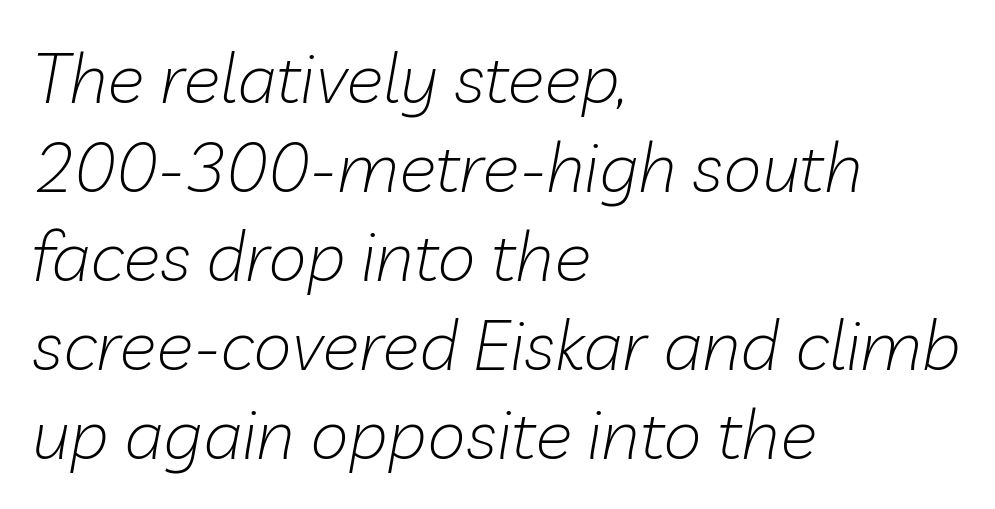
The image shows 70 px light type, italic (leaning right); set left-aligned, normal line spacing (1.27x), normal letter spacing, not underlined; low stroke contrast and a medium x-height.
